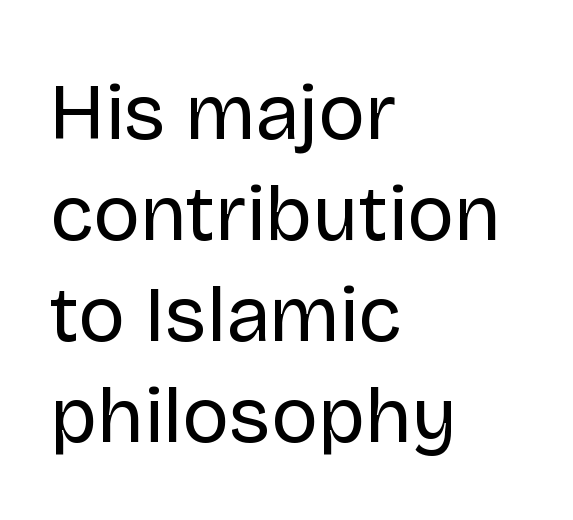
{"serif": "no", "italic": "no", "bold": "no", "weight": "regular", "width": "normal", "stroke_contrast": "low", "x_height": "large", "monospaced": "no", "underline": "no", "align": "left", "line_spacing": "normal", "line_spacing_ratio": 1.28, "letter_spacing": "normal", "letter_spacing_em": 0.0, "glyph_px": 79}
